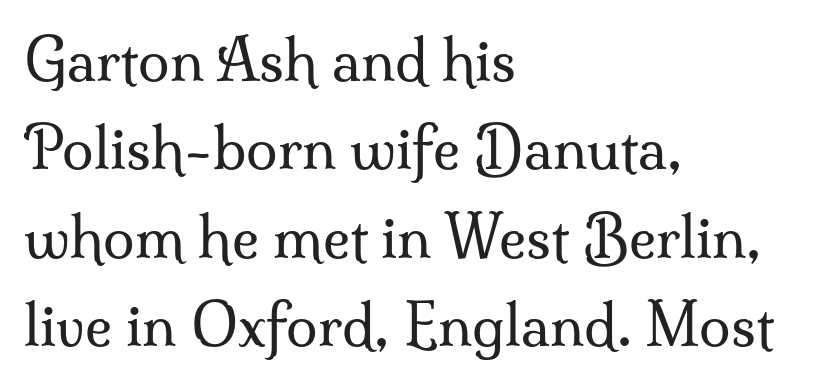
The text was rendered using a seriffed face with decorative stroke endings. Unmarked baselines from the first word to the last. Compared with typical paragraphs, the rows here are spaced about the same. If you drew a ruler down the left edge, every line would touch it. Spacing verdict: proportional, widths tailored to each character. No heavy texture on the line: the type isn't bold.
